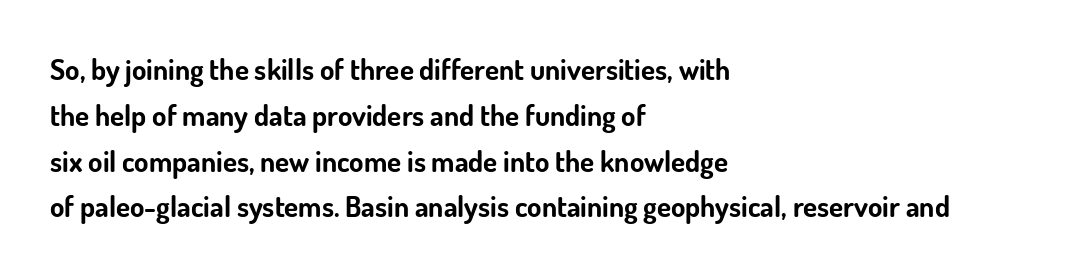
{"serif": "no", "italic": "no", "bold": "yes", "weight": "bold", "width": "normal", "stroke_contrast": "low", "x_height": "small", "monospaced": "no", "underline": "no", "align": "left", "line_spacing": "normal", "line_spacing_ratio": 1.58, "letter_spacing": "normal", "letter_spacing_em": 0.0, "glyph_px": 29}
